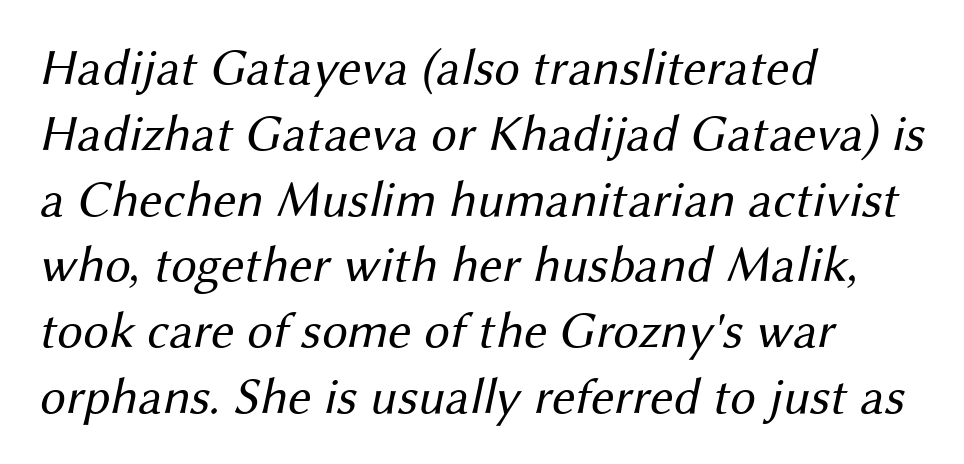
Notice how the passage keeps a crisp vertical edge on the left only. Stems here are at most as thick as an everyday book face. The gaps between neighbouring characters are ordinary and unremarkable. How would I describe the line gaps? Plain and ordinary.
